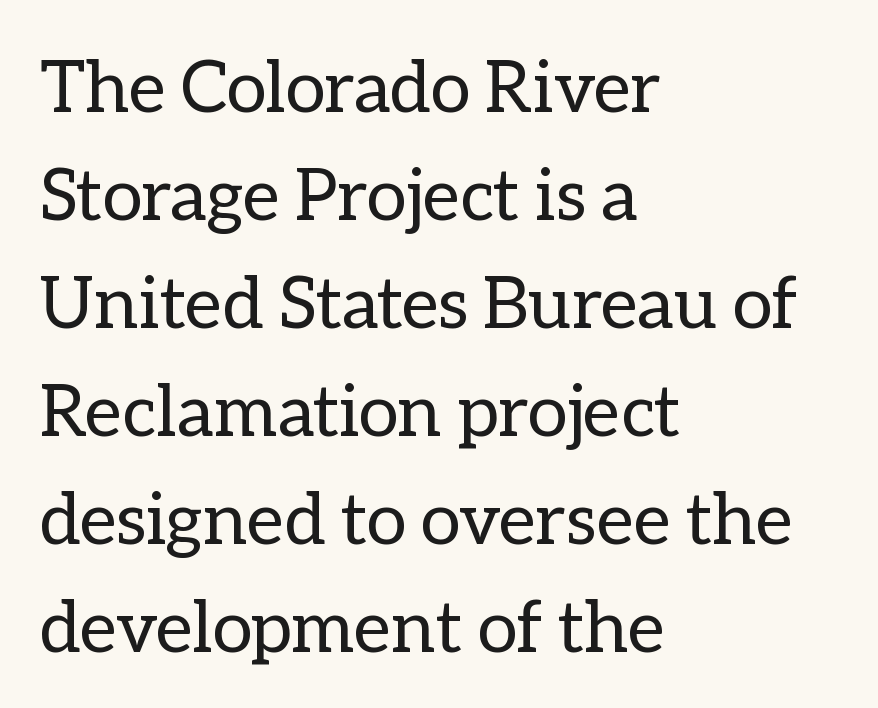
{"italic": "no", "bold": "no", "weight": "regular", "width": "normal", "stroke_contrast": "low", "x_height": "medium", "monospaced": "no", "underline": "no", "align": "left", "line_spacing": "normal", "line_spacing_ratio": 1.5, "letter_spacing": "normal", "letter_spacing_em": 0.0, "glyph_px": 72}
